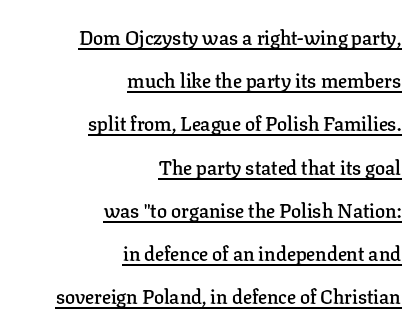
{"italic": "no", "bold": "semi", "underline": "yes", "align": "right", "line_spacing": "loose", "line_spacing_ratio": 2.16, "letter_spacing": "normal", "letter_spacing_em": 0.0, "glyph_px": 20}
